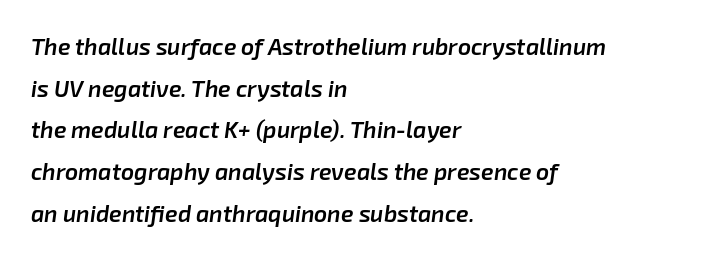
The paragraph shown leans on its left margin. How are the letters spaced? Ordinarily, with no added tracking. In terms of posture, this sample is oblique. In terms of weight, the rendering is demibold, just under bold. The foot of each line stays bare and open.
